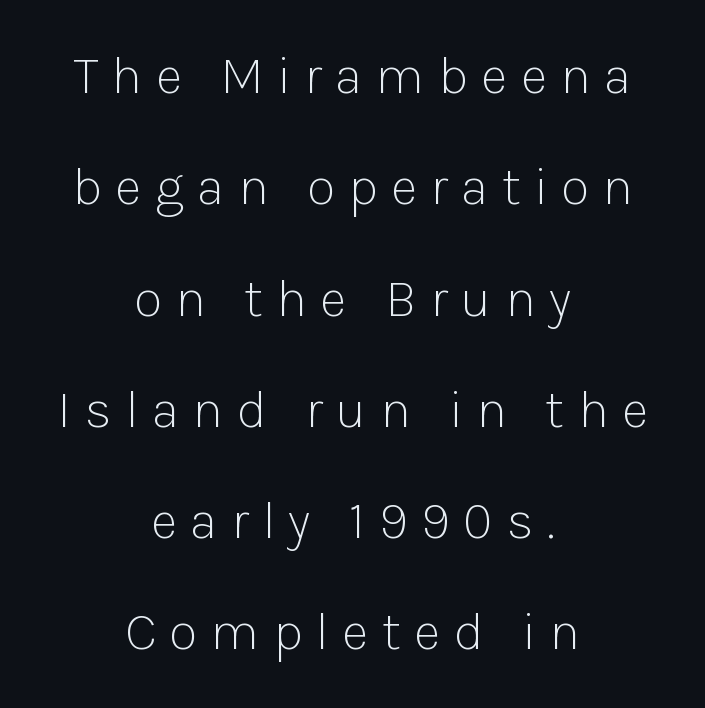
The image shows 53 px light sans-serif type, upright; set centered, loose line spacing (2.1x), unusually wide letter spacing (+0.25 em), not underlined; low stroke contrast and a medium x-height.
